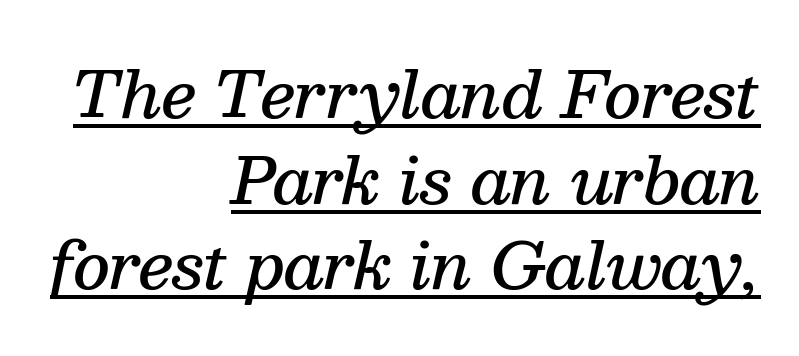
The image shows 63 px semibold serif type, italic (leaning right); set right-aligned, normal line spacing (1.36x), normal letter spacing, underlined; medium stroke contrast and a medium x-height.
